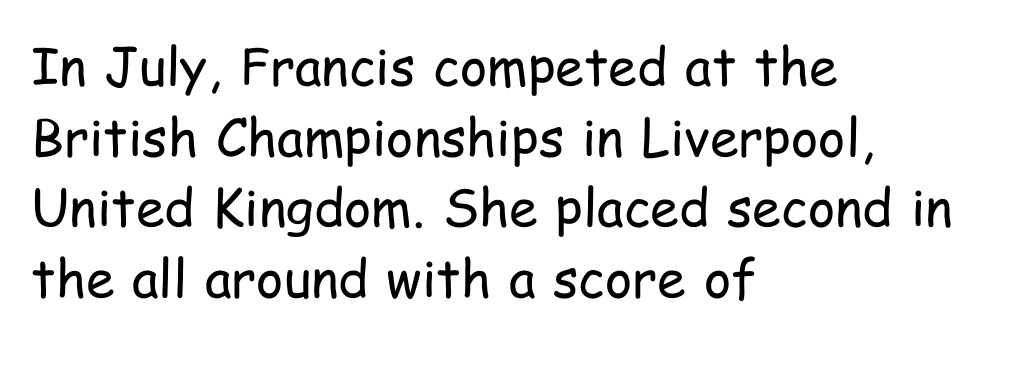
Every character sits straight up, as roman type does. Nobody touched the tracking dial on this one. Each stroke keeps to a modest, everyday thickness or less. In terms of letterform style, serifs are entirely absent. Caption: multi-line text, flush left, ragged right. The space between consecutive lines is moderate.
